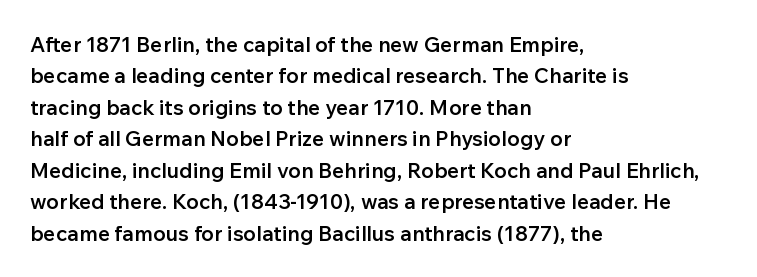
The glyphs have the mass of a demibold cut, below bold. The compositor pushed each line to the left boundary. The passage shown is not underscored anywhere. Caption: standard tracking, unaltered. Reading down the column, the eye jumps a familiar distance to each next line. The axis of the letterforms is exactly vertical.
